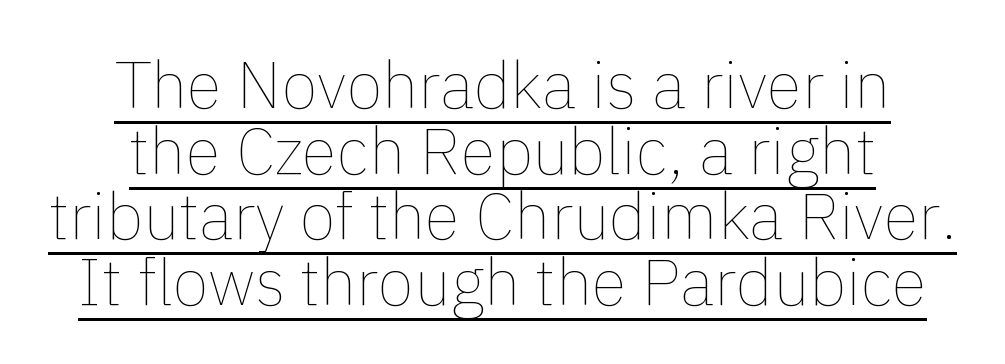
{"italic": "no", "bold": "no", "weight": "thin", "width": "normal", "x_height": "medium", "monospaced": "no", "underline": "yes", "align": "center", "line_spacing": "tight", "line_spacing_ratio": 1.01, "letter_spacing": "normal", "letter_spacing_em": 0.0, "glyph_px": 65}
